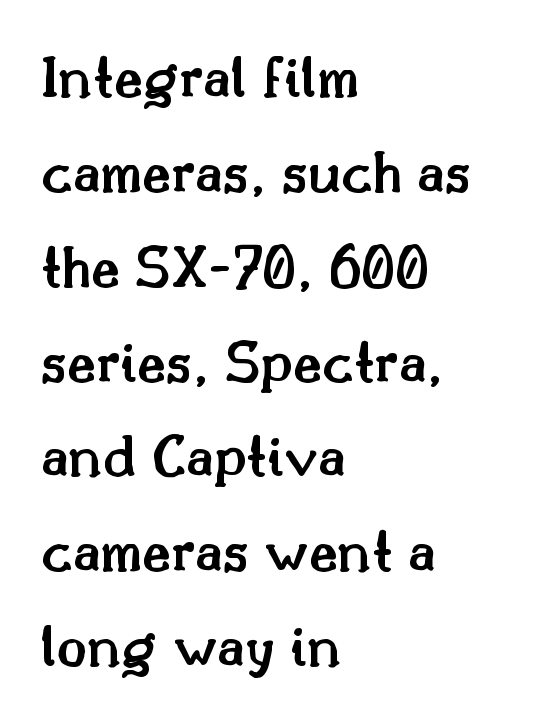
Q: Is the text bold? A: Semi-bold.
Q: Is the text italic (slanted)? A: No, it is upright.
Q: Is the typeface a serif or a sans-serif typeface? A: Serif.
Q: Is the text underlined? A: No.
Q: How is the paragraph aligned? A: Left-aligned.
Q: Is the spacing between letters normal or unusually wide? A: Normal.
Q: Is the spacing between lines tight, normal or loose? A: Normal.
Q: Width (condensed, normal, or wide)? A: Normal.
Q: Stroke contrast? A: Medium.
Q: x-height? A: Small.
Q: Monospaced? A: No.
